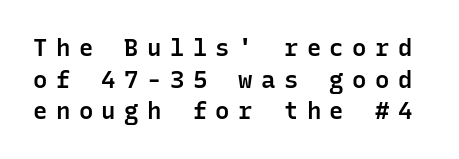
Vertical strokes here are truly vertical. The vertical gap from one line to the next is medium. Firm but not heavy-handed strokes: this text is semibold. Unmarked baselines from the first word to the last.
